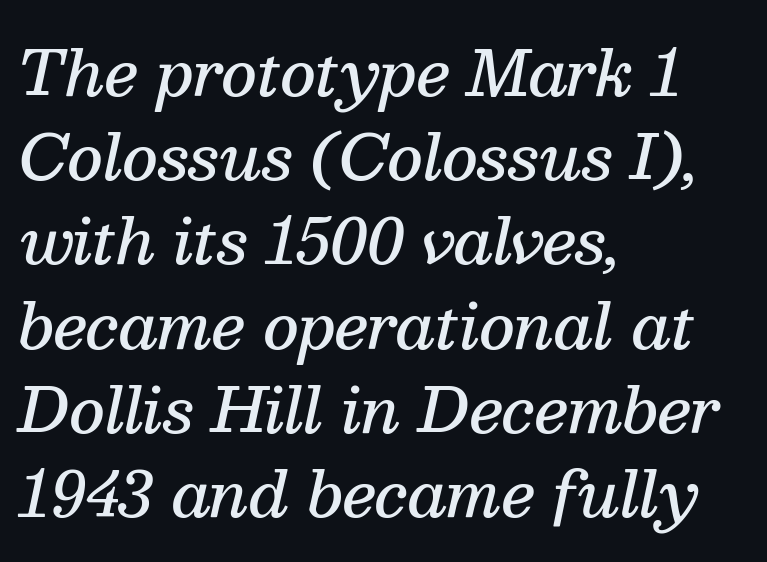
Q: Is the text bold? A: Semi-bold.
Q: Is the text italic (slanted)? A: Yes, it leans right by about 13 degrees.
Q: Is the typeface a serif or a sans-serif typeface? A: Serif.
Q: Is the text underlined? A: No.
Q: How is the paragraph aligned? A: Left-aligned.
Q: Is the spacing between letters normal or unusually wide? A: Normal.
Q: Is the spacing between lines tight, normal or loose? A: Normal.
Q: Width (condensed, normal, or wide)? A: Normal.
Q: Stroke contrast? A: Medium.
Q: x-height? A: Medium.
Q: Monospaced? A: No.
